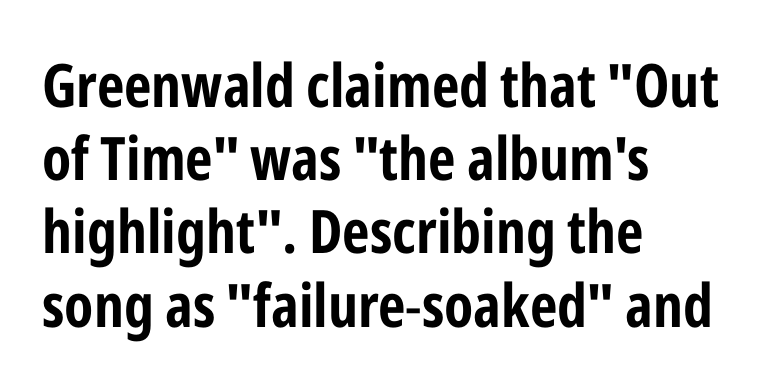
{"serif": "no", "italic": "no", "width": "condensed", "stroke_contrast": "low", "x_height": "medium", "monospaced": "no", "underline": "no", "align": "left", "line_spacing_ratio": 1.22, "letter_spacing": "normal", "letter_spacing_em": 0.0, "glyph_px": 60}
